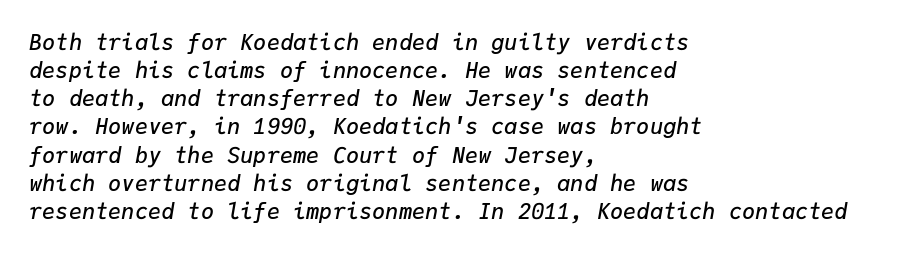
Q: Is the text bold? A: Semi-bold.
Q: Is the text italic (slanted)? A: Yes, it leans right by about 9 degrees.
Q: Is the text underlined? A: No.
Q: How is the paragraph aligned? A: Left-aligned.
Q: Is the spacing between letters normal or unusually wide? A: Normal.
Q: Is the spacing between lines tight, normal or loose? A: Normal.
